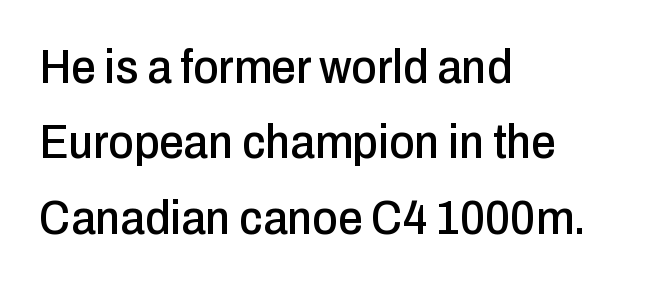
The image shows 49 px condensed sans-serif type, upright; set left-aligned, normal line spacing (1.54x), normal letter spacing, not underlined; low stroke contrast and a medium x-height.
